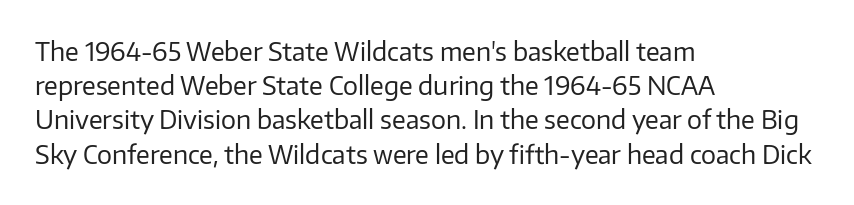
Q: Is the text bold? A: No.
Q: Is the text italic (slanted)? A: No, it is upright.
Q: Is the text underlined? A: No.
Q: How is the paragraph aligned? A: Left-aligned.
Q: Is the spacing between letters normal or unusually wide? A: Normal.
Q: Is the spacing between lines tight, normal or loose? A: Normal.
